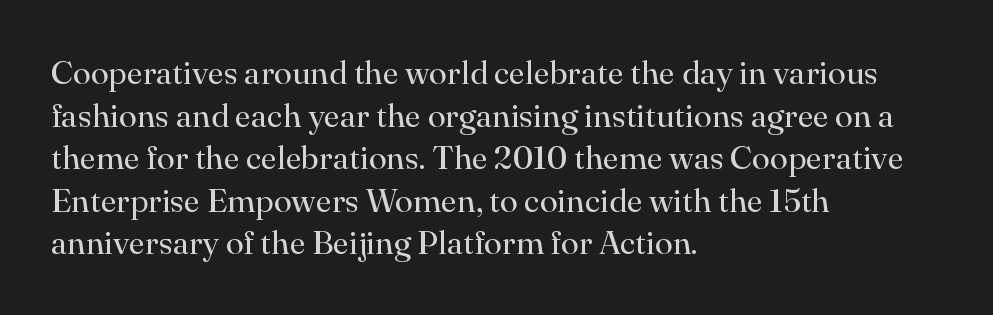
Q: Is the text bold? A: No.
Q: Is the text italic (slanted)? A: No, it is upright.
Q: Is the typeface a serif or a sans-serif typeface? A: Serif.
Q: Is the text underlined? A: No.
Q: How is the paragraph aligned? A: Left-aligned.
Q: Is the spacing between letters normal or unusually wide? A: Normal.
Q: Is the spacing between lines tight, normal or loose? A: Normal.
Q: Width (condensed, normal, or wide)? A: Normal.
Q: Stroke contrast? A: High.
Q: x-height? A: Small.
Q: Monospaced? A: No.
